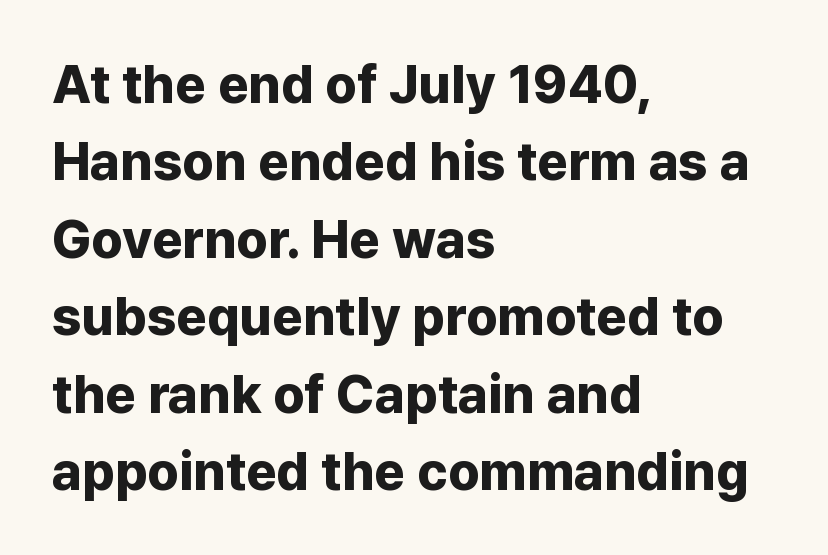
{"serif": "no", "italic": "no", "bold": "yes", "weight": "bold", "width": "normal", "stroke_contrast": "low", "x_height": "medium", "monospaced": "no", "underline": "no", "align": "left", "line_spacing": "normal", "line_spacing_ratio": 1.46, "letter_spacing": "normal", "letter_spacing_em": 0.0, "glyph_px": 53}
